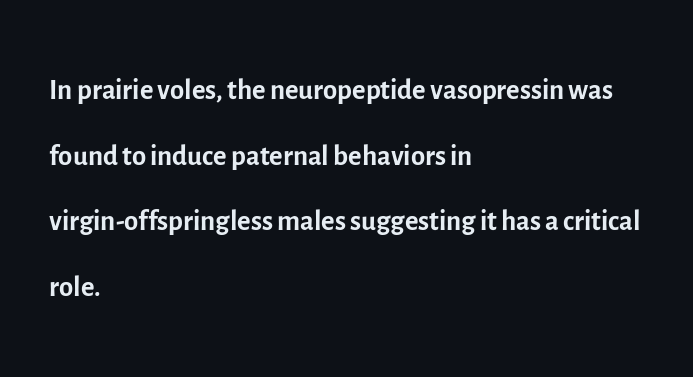
The type sits square on the baseline with zero lean. Observe the absence of serifs on each vertical stroke in this sample. Note the varied advance widths — an 'i' is clearly narrower than an 'm'. No extra tracking has been applied to these lines. Think standard paragraph weight, or any step lighter than that. Leading matches the norm, producing a regular column.
